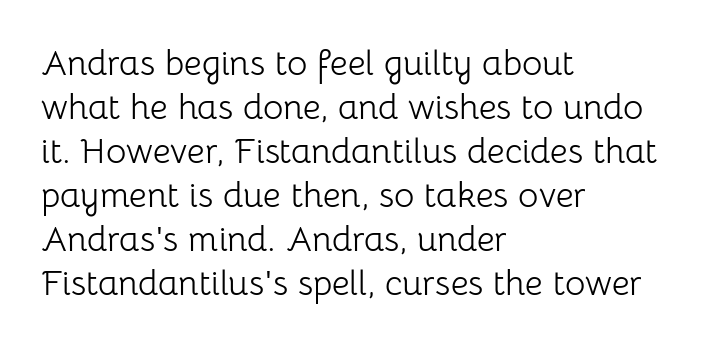
The image shows 35 px light sans-serif type, upright; set left-aligned, normal line spacing (1.26x), normal letter spacing, not underlined; low stroke contrast and a medium x-height.
